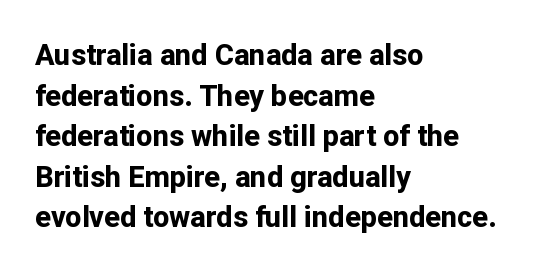
{"serif": "no", "italic": "no", "bold": "yes", "weight": "bold", "width": "normal", "stroke_contrast": "low", "x_height": "medium", "monospaced": "no", "underline": "no", "align": "left", "line_spacing": "normal", "line_spacing_ratio": 1.4, "letter_spacing": "normal", "letter_spacing_em": 0.0, "glyph_px": 29}
